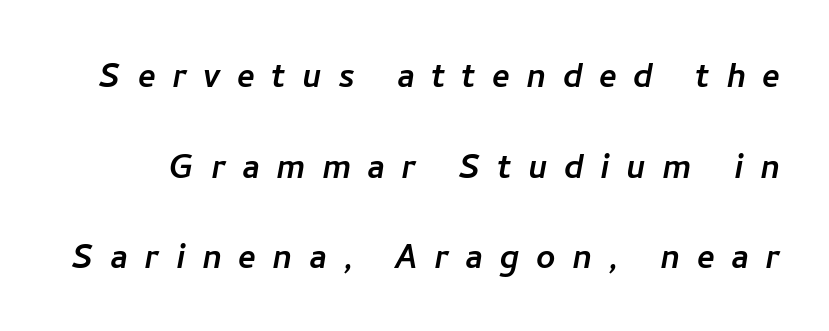
The image shows 42 px sans-serif type; set loose line spacing (2.16x), unusually wide letter spacing (+0.39 em), not underlined; low stroke contrast and a medium x-height.
